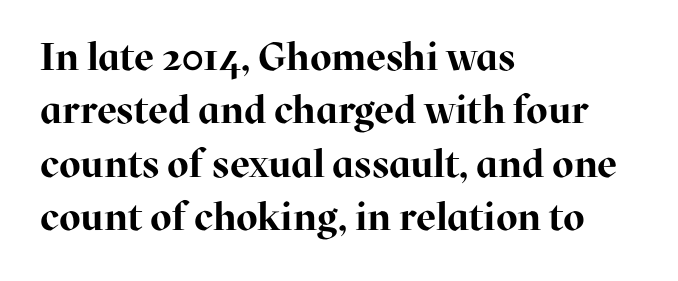
Q: Is the text bold? A: Yes.
Q: Is the text italic (slanted)? A: No, it is upright.
Q: Is the typeface a serif or a sans-serif typeface? A: Serif.
Q: Is the text underlined? A: No.
Q: How is the paragraph aligned? A: Left-aligned.
Q: Is the spacing between letters normal or unusually wide? A: Normal.
Q: Is the spacing between lines tight, normal or loose? A: Normal.
Q: Width (condensed, normal, or wide)? A: Normal.
Q: Stroke contrast? A: High.
Q: x-height? A: Medium.
Q: Monospaced? A: No.
